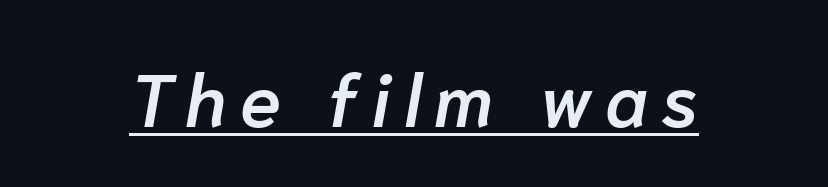
Q: Is the text bold? A: Semi-bold.
Q: Is the text italic (slanted)? A: Yes, it leans right by about 10 degrees.
Q: Is the text underlined? A: Yes.
Q: Width (condensed, normal, or wide)? A: Normal.
Q: Stroke contrast? A: Low.
Q: x-height? A: Medium.
Q: Monospaced? A: No.
